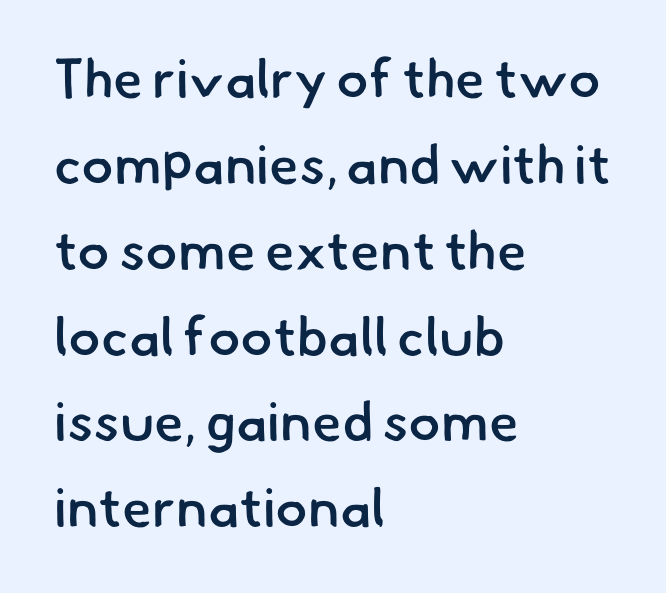
The horizontal fit of the characters is conventional and even. Note the varied advance widths — an 'i' is clearly narrower than an 'm'. The lines sit at an ordinary, default distance from one another. Horizontal alignment here is leftward, the default for most running prose. The letters are semibold — heavier than regular but short of a full bold.
